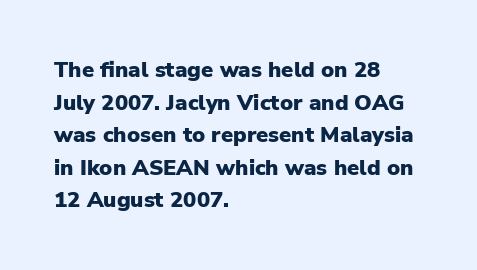
The letters stand straight up with perfectly vertical stems. Vertical spacing — default. Beneath every word, the page is bare. Typeset ragged right — the left edge is the straight one.
